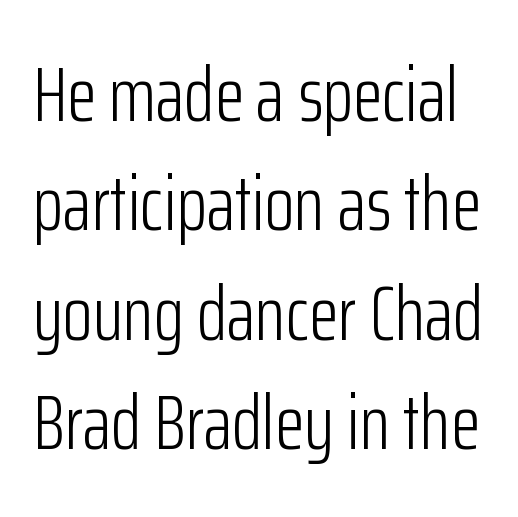
{"serif": "no", "italic": "no", "bold": "no", "weight": "light", "width": "condensed", "stroke_contrast": "low", "x_height": "medium", "monospaced": "no", "underline": "no", "line_spacing": "normal", "line_spacing_ratio": 1.42, "letter_spacing": "normal", "letter_spacing_em": 0.0, "glyph_px": 77}
